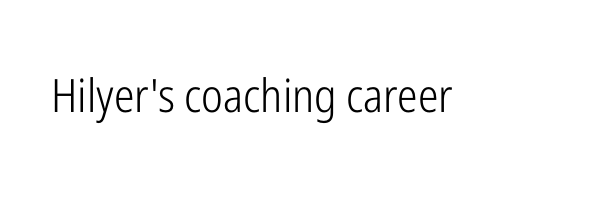
Q: Is the text bold? A: No.
Q: Is the text italic (slanted)? A: No, it is upright.
Q: Is the typeface a serif or a sans-serif typeface? A: Sans-serif.
Q: Is the text underlined? A: No.
Q: Is the spacing between letters normal or unusually wide? A: Normal.
Q: Width (condensed, normal, or wide)? A: Condensed.
Q: Stroke contrast? A: Low.
Q: x-height? A: Medium.
Q: Monospaced? A: No.
